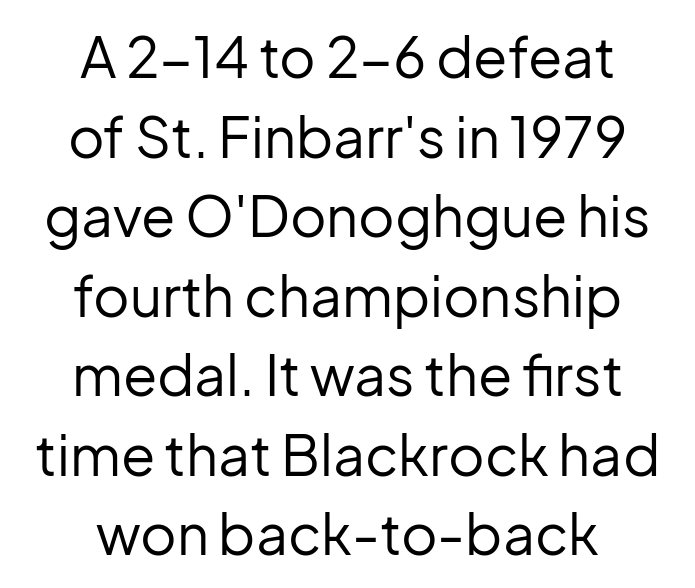
Q: Is the text bold? A: No.
Q: Is the text italic (slanted)? A: No, it is upright.
Q: Is the typeface a serif or a sans-serif typeface? A: Sans-serif.
Q: Is the text underlined? A: No.
Q: How is the paragraph aligned? A: Centered.
Q: Is the spacing between letters normal or unusually wide? A: Normal.
Q: Is the spacing between lines tight, normal or loose? A: Normal.
Q: Width (condensed, normal, or wide)? A: Normal.
Q: Stroke contrast? A: Low.
Q: x-height? A: Medium.
Q: Monospaced? A: No.
